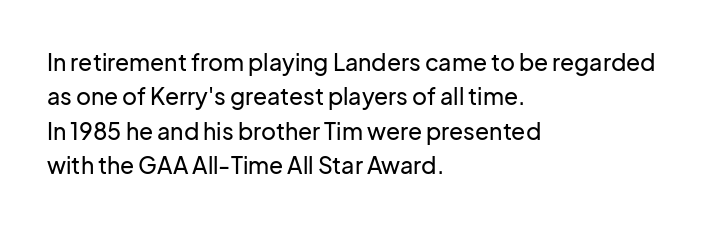
If you drew a ruler down the left edge, every line would touch it. Any mark beneath the type? The region is blank. Vertical spacing — default. It's the straight-up-and-down kind of type.
